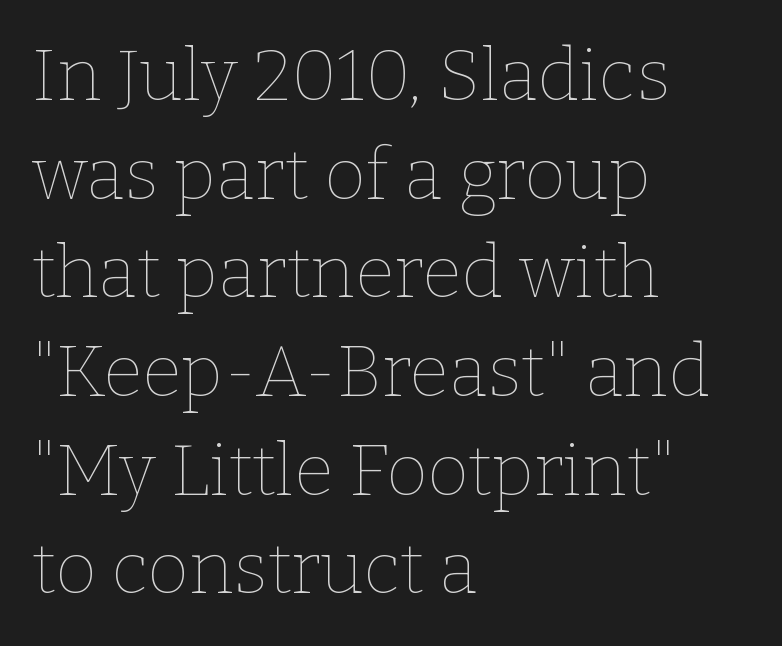
Q: Is the text bold? A: No.
Q: Is the text italic (slanted)? A: No, it is upright.
Q: Is the text underlined? A: No.
Q: How is the paragraph aligned? A: Left-aligned.
Q: Is the spacing between letters normal or unusually wide? A: Normal.
Q: Is the spacing between lines tight, normal or loose? A: Normal.
Q: Width (condensed, normal, or wide)? A: Normal.
Q: Stroke contrast? A: Low.
Q: x-height? A: Medium.
Q: Monospaced? A: No.
